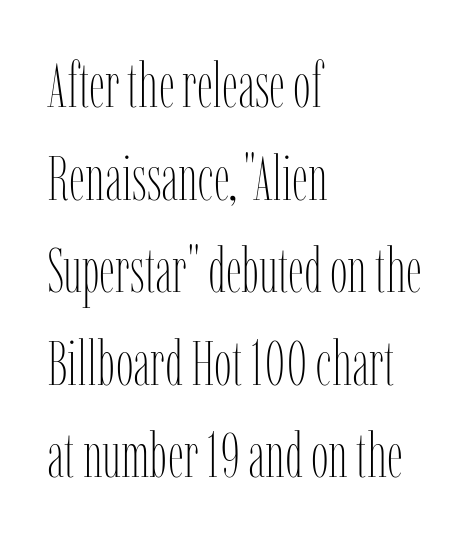
The image shows 63 px thin, condensed type, upright; set left-aligned, normal line spacing (1.47x), normal letter spacing, not underlined; low stroke contrast and a medium x-height.
